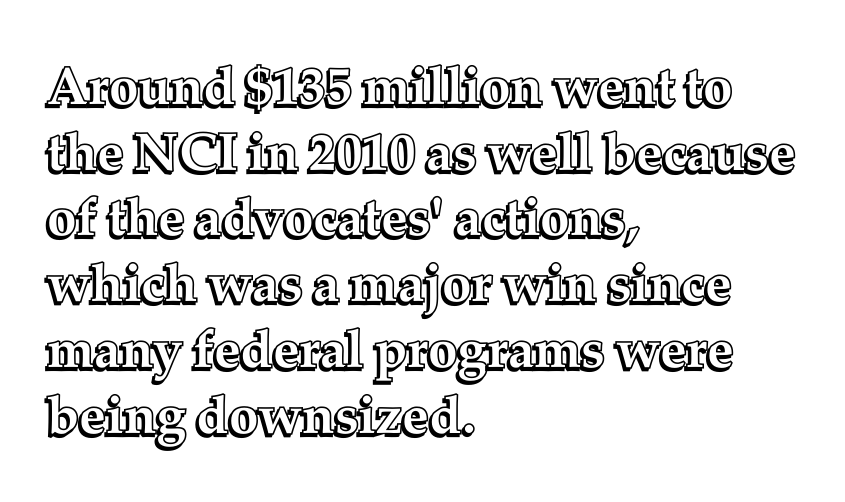
Q: Is the text italic (slanted)? A: No, it is upright.
Q: Is the text underlined? A: No.
Q: How is the paragraph aligned? A: Left-aligned.
Q: Is the spacing between letters normal or unusually wide? A: Normal.
Q: Width (condensed, normal, or wide)? A: Normal.
Q: x-height? A: Medium.
Q: Monospaced? A: No.
